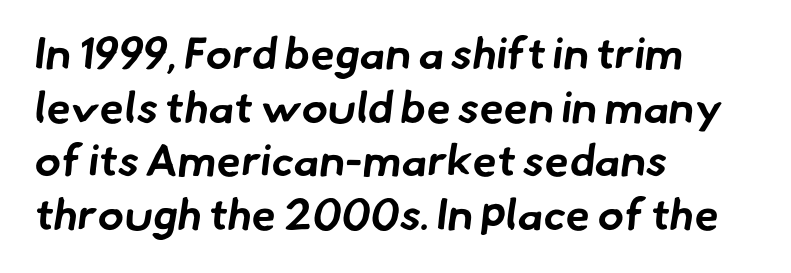
A typesetter would call this zero additional tracking. The text was rendered using a sans face with plain stroke endings. How heavy is the stroke? Heavy — this is a bold. Casual observation: everything's shoved over to the left. A typesetter would call this proportional, since set widths differ per character. Plain, unruled lines of type.
